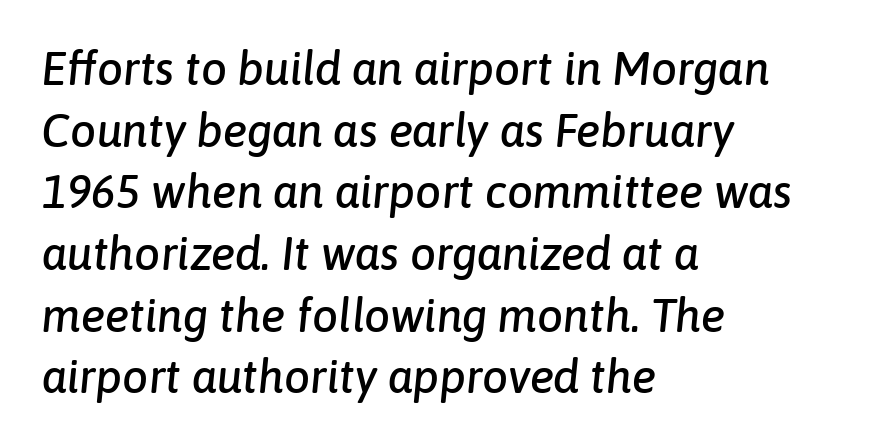
Do the characters align in a grid? No, the font is proportional. Glyph-to-glyph distance matches everyday printed text. Notice how descenders clear the ascenders below comfortably — that's standard leading. Typeset ragged right — the left edge is the straight one.
